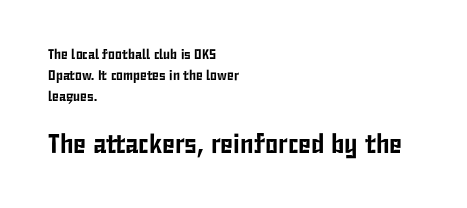
The image shows 27 px text type, upright; set left-aligned, normal line spacing (1.51x), normal letter spacing, not underlined; the second (bottom) block is 1.93x larger.
